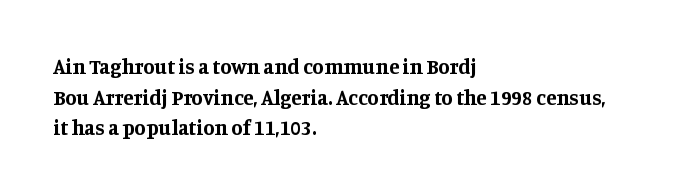
{"italic": "no", "bold": "yes", "underline": "no", "align": "left", "line_spacing": "normal", "line_spacing_ratio": 1.46, "letter_spacing": "normal", "letter_spacing_em": 0.0, "glyph_px": 21}
